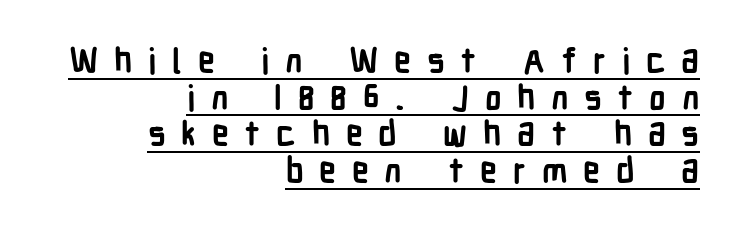
Q: Is the text bold? A: Yes.
Q: Is the text italic (slanted)? A: No, it is upright.
Q: Is the typeface a serif or a sans-serif typeface? A: Sans-serif.
Q: Is the text underlined? A: Yes.
Q: How is the paragraph aligned? A: Right-aligned.
Q: Is the spacing between letters normal or unusually wide? A: Unusually wide.
Q: Is the spacing between lines tight, normal or loose? A: Tight.
Q: Width (condensed, normal, or wide)? A: Condensed.
Q: Stroke contrast? A: Low.
Q: x-height? A: Medium.
Q: Monospaced? A: No.
